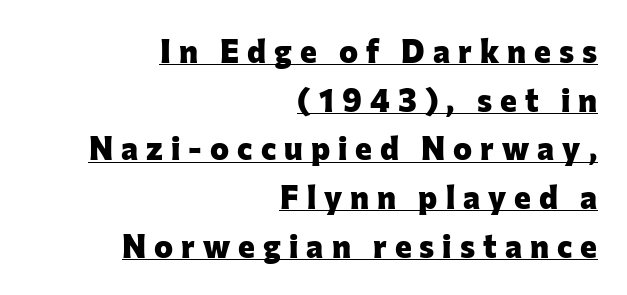
{"serif": "no", "italic": "no", "bold": "yes", "weight": "heavy", "width": "normal", "stroke_contrast": "low", "x_height": "medium", "monospaced": "no", "underline": "yes", "align": "right", "line_spacing": "normal", "line_spacing_ratio": 1.52, "letter_spacing": "wide", "letter_spacing_em": 0.25, "glyph_px": 32}
